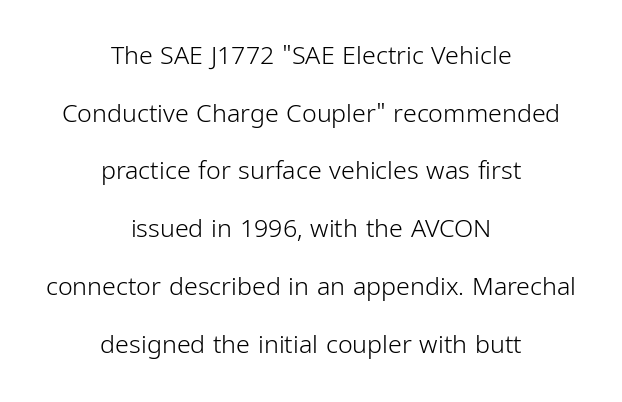
Compared with a typical body face, this is equally light or lighter still. The line-height multiplier appears high, well above default. Underlining? Definitely not there. The gaps between neighbouring characters are ordinary and unremarkable. The rendering positions every line midway between the sides. Vertical strokes here are truly vertical.
